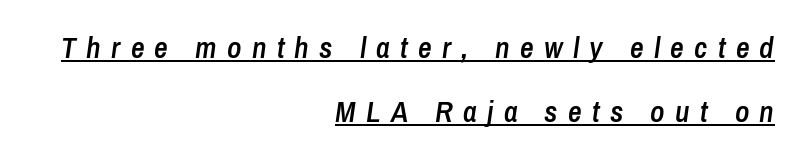
Heft: intermediate — a semibold. Each letter keeps its own natural width here, so spacing adapts to shape. Would a proofreader flag this as italicized? Yes. Caption: expanded tracking, letters set apart. Airy leading. If you drew a ruler down the right edge, every line would touch it.
